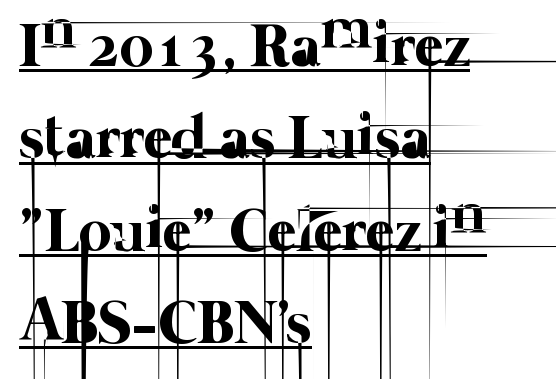
{"bold": "no", "weight": "thin", "width": "normal", "stroke_contrast": "low", "x_height": "medium", "monospaced": "no", "underline": "yes", "align": "left", "line_spacing": "normal", "line_spacing_ratio": 1.49, "letter_spacing": "normal", "letter_spacing_em": 0.0, "glyph_px": 62}
